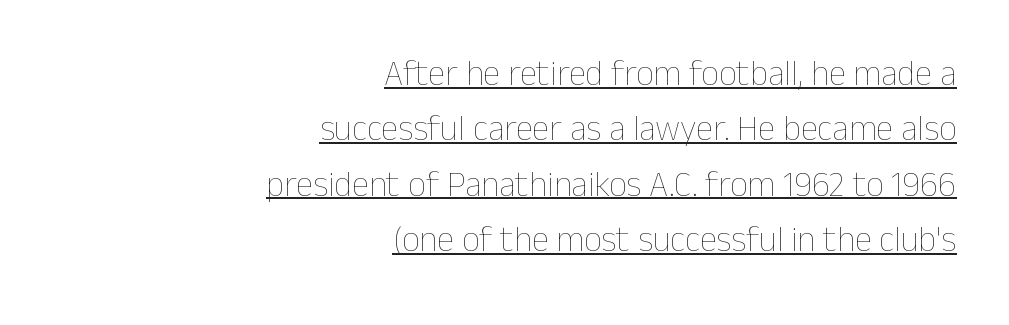
The image shows 35 px thin type, upright; set right-aligned, normal line spacing (1.58x), normal letter spacing, underlined; low stroke contrast and a medium x-height.
